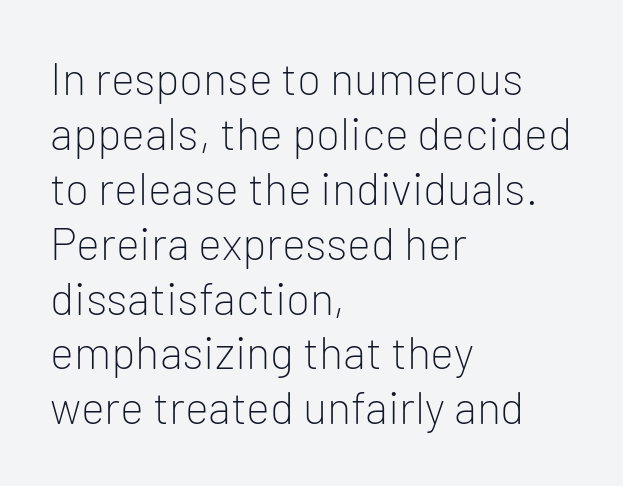
Is this a sans? Yes — the strokes have no serifs. The face used here is proportionally spaced, like ordinary book or web type. Notice how the stems are strictly vertical — no italics here. Type without underlining. This sample uses plain, unmodified letter spacing. The typeface has the unassuming heft of standard copy or less.
